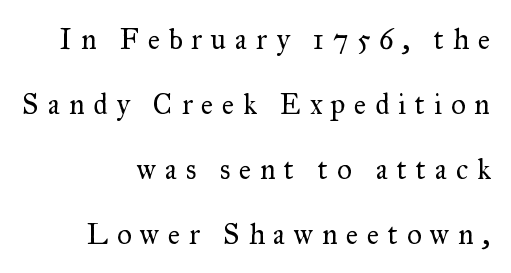
Q: Is the text bold? A: No.
Q: Is the text italic (slanted)? A: No, it is upright.
Q: Is the typeface a serif or a sans-serif typeface? A: Serif.
Q: Is the text underlined? A: No.
Q: How is the paragraph aligned? A: Right-aligned.
Q: Is the spacing between letters normal or unusually wide? A: Unusually wide.
Q: Is the spacing between lines tight, normal or loose? A: Loose.
Q: Width (condensed, normal, or wide)? A: Normal.
Q: Stroke contrast? A: Medium.
Q: x-height? A: Small.
Q: Monospaced? A: No.
